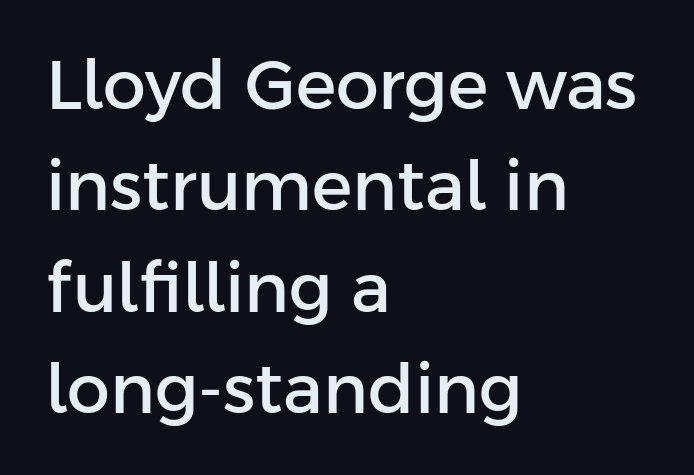
The image shows 68 px sans-serif type, upright; set left-aligned, normal line spacing (1.49x), normal letter spacing, not underlined; low stroke contrast and a medium x-height.
